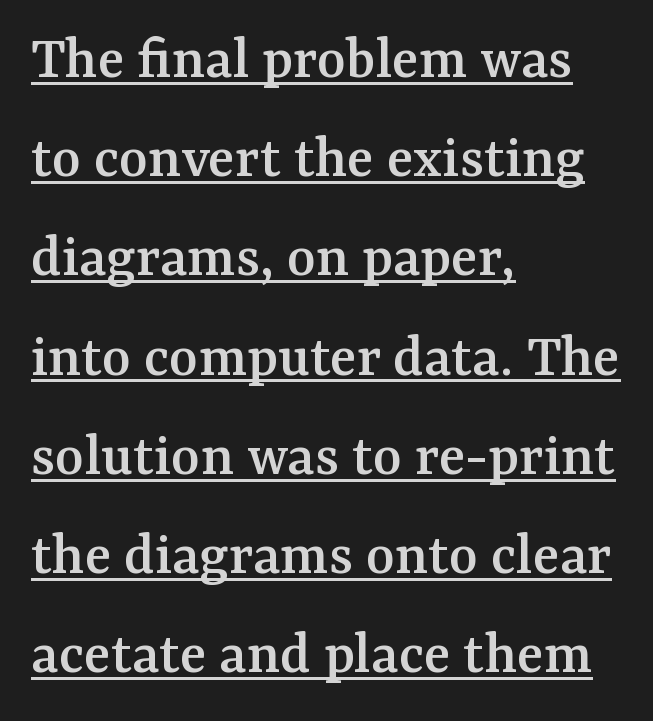
{"serif": "yes", "italic": "no", "width": "normal", "stroke_contrast": "medium", "x_height": "medium", "monospaced": "no", "underline": "yes", "align": "left", "line_spacing": "normal", "line_spacing_ratio": 1.6, "letter_spacing": "normal", "letter_spacing_em": 0.0, "glyph_px": 62}
